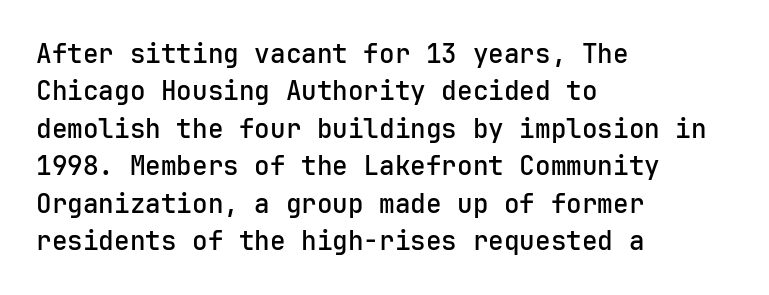
{"italic": "no", "bold": "semi", "underline": "no", "align": "left", "line_spacing": "normal", "line_spacing_ratio": 1.44, "letter_spacing": "normal", "letter_spacing_em": 0.0, "glyph_px": 26}
